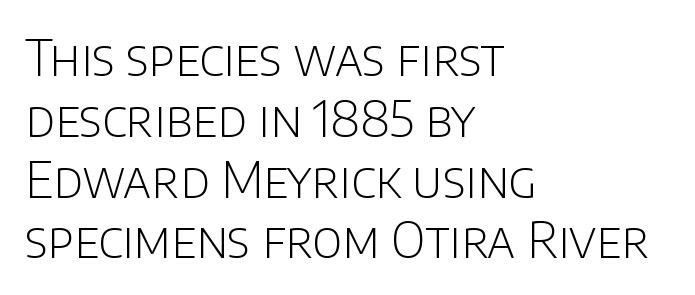
{"serif": "no", "italic": "no", "bold": "no", "weight": "light", "width": "normal", "stroke_contrast": "low", "x_height": "large", "monospaced": "no", "underline": "no", "align": "left", "line_spacing_ratio": 1.24, "letter_spacing": "normal", "letter_spacing_em": 0.0, "glyph_px": 49}
